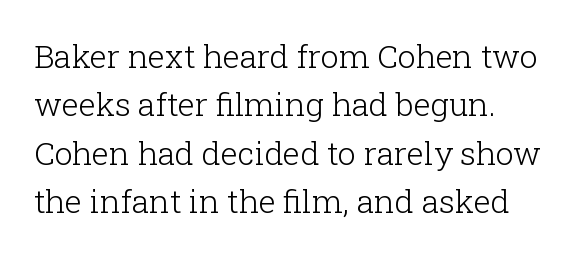
The image shows 32 px light serif type, upright; set left-aligned, normal line spacing (1.51x), normal letter spacing, not underlined; low stroke contrast and a medium x-height.
